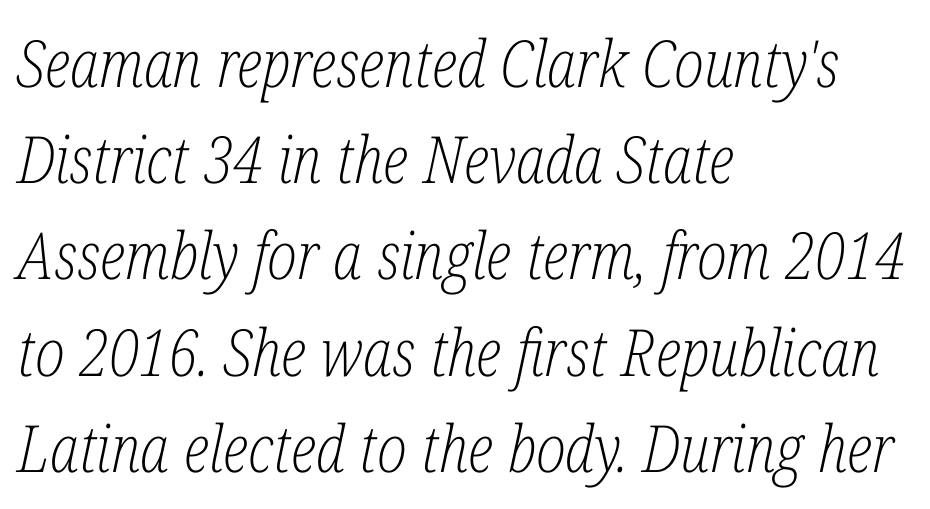
{"serif": "yes", "italic": "yes", "lean": "right", "slant_degrees": 12, "bold": "no", "weight": "light", "width": "condensed", "stroke_contrast": "low", "x_height": "medium", "monospaced": "no", "underline": "no", "align": "left", "line_spacing": "normal", "line_spacing_ratio": 1.48, "letter_spacing": "normal", "letter_spacing_em": 0.0, "glyph_px": 65}
